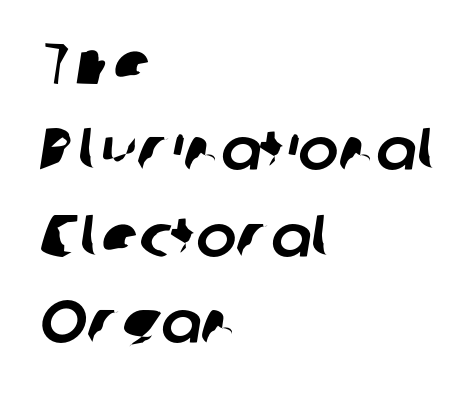
Q: Is the typeface a serif or a sans-serif typeface? A: Sans-serif.
Q: Is the text underlined? A: No.
Q: How is the paragraph aligned? A: Left-aligned.
Q: Is the spacing between letters normal or unusually wide? A: Normal.
Q: Is the spacing between lines tight, normal or loose? A: Normal.
Q: Width (condensed, normal, or wide)? A: Normal.
Q: Stroke contrast? A: Low.
Q: x-height? A: Medium.
Q: Monospaced? A: No.
